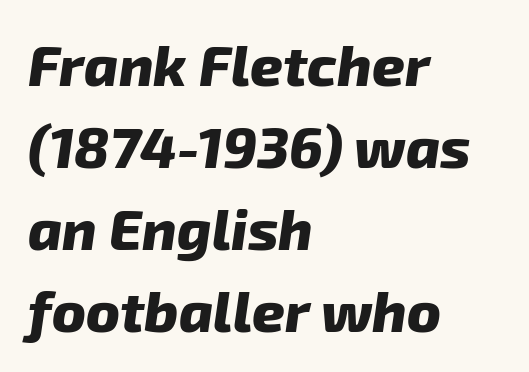
The image shows 57 px heavy sans-serif type; set left-aligned, normal line spacing (1.44x), normal letter spacing, not underlined; low stroke contrast and a medium x-height.
